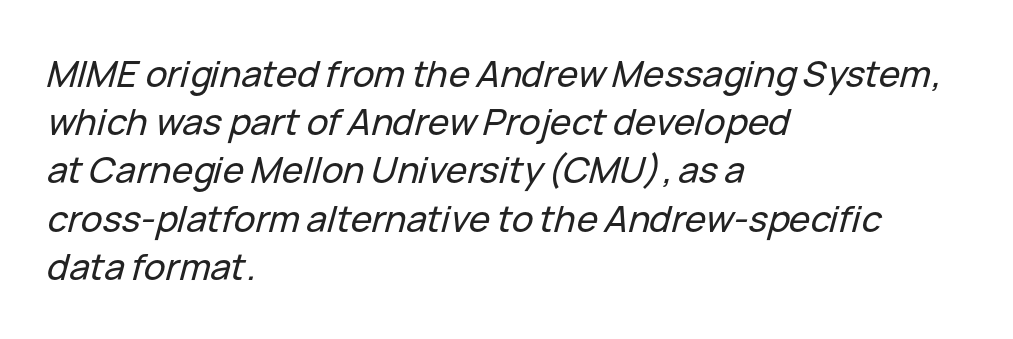
{"italic": "yes", "lean": "right", "slant_degrees": 15, "width": "normal", "stroke_contrast": "low", "x_height": "medium", "monospaced": "no", "underline": "no", "align": "left", "line_spacing": "normal", "line_spacing_ratio": 1.34, "letter_spacing": "normal", "letter_spacing_em": 0.0, "glyph_px": 36}
